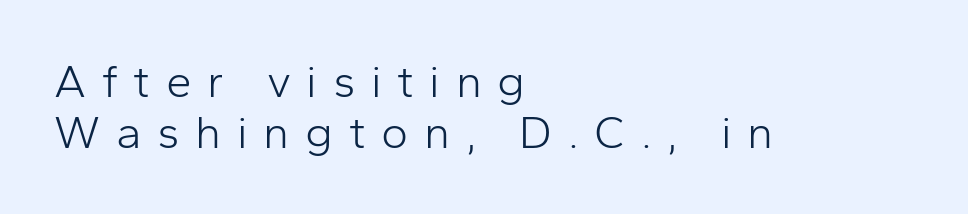
The paragraph has a hard left edge and a soft right edge. Regarding serifs, this sample does without them. Line spacing here is tight. Is the letter spacing exaggerated? Yes — the characters are pushed far apart. Plain, unruled lines of type. The letterforms sit at book weight or below.
